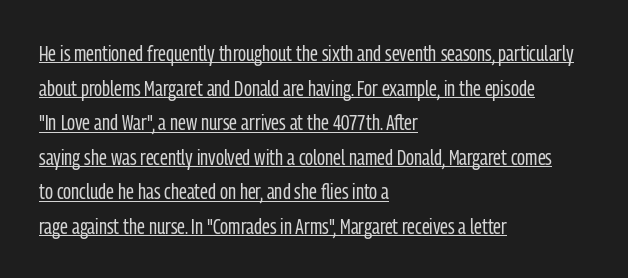
Summary of weight: not heavy and not bold. No italicization has been applied; the sample stays upright. The gaps between neighbouring characters are ordinary and unremarkable. What's the leading like? Ordinary, nothing unusual. A rule runs beneath these lines of type. Reading down the block, your eye returns to a fixed left position each line.
